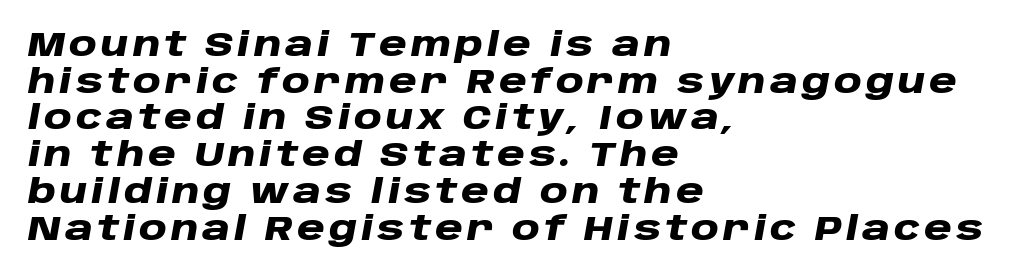
{"italic": "yes", "lean": "right", "slant_degrees": 10, "bold": "yes", "weight": "heavy", "width": "wide", "stroke_contrast": "low", "x_height": "large", "monospaced": "no", "underline": "no", "align": "left", "line_spacing": "tight", "line_spacing_ratio": 1.08, "glyph_px": 34}
